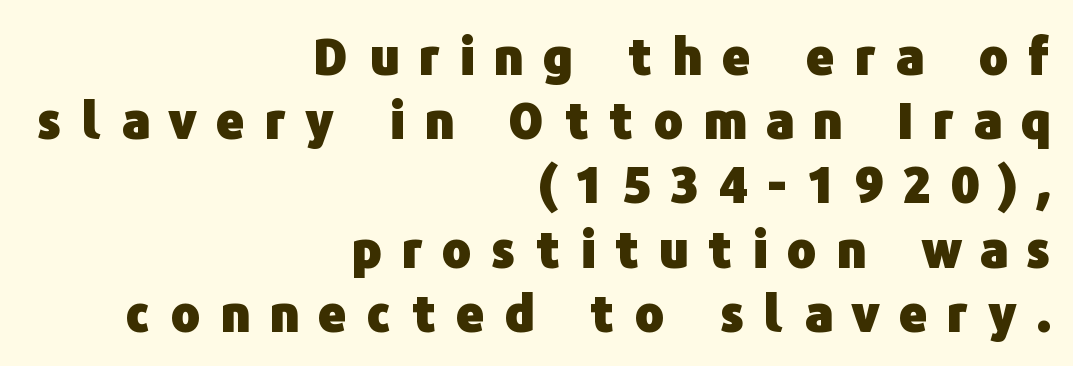
{"serif": "no", "italic": "no", "bold": "yes", "weight": "heavy", "width": "normal", "stroke_contrast": "low", "x_height": "medium", "monospaced": "no", "underline": "no", "align": "right", "line_spacing": "normal", "line_spacing_ratio": 1.31, "letter_spacing": "wide", "letter_spacing_em": 0.41, "glyph_px": 49}
